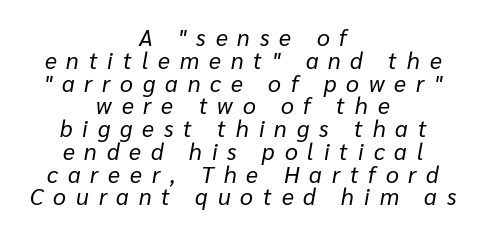
The designer dialed line spacing down below the default. The letters are spread apart with noticeably loose tracking. Every row of glyphs is offset so its center matches the block's center. Beneath every word, the page is bare.
